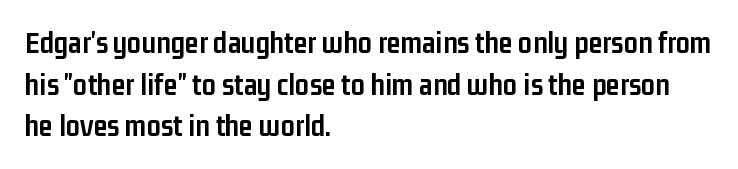
The image shows 31 px semibold, condensed sans-serif type, upright; set left-aligned, normal line spacing (1.34x), normal letter spacing, not underlined; low stroke contrast and a medium x-height.
